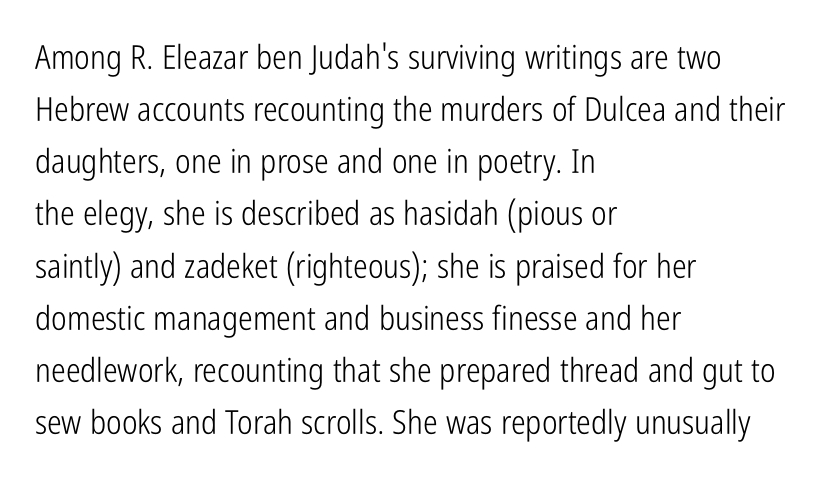
{"serif": "no", "italic": "no", "bold": "no", "weight": "light", "width": "condensed", "stroke_contrast": "low", "x_height": "medium", "monospaced": "no", "underline": "no", "align": "left", "line_spacing": "normal", "line_spacing_ratio": 1.58, "letter_spacing": "normal", "letter_spacing_em": 0.0, "glyph_px": 33}
